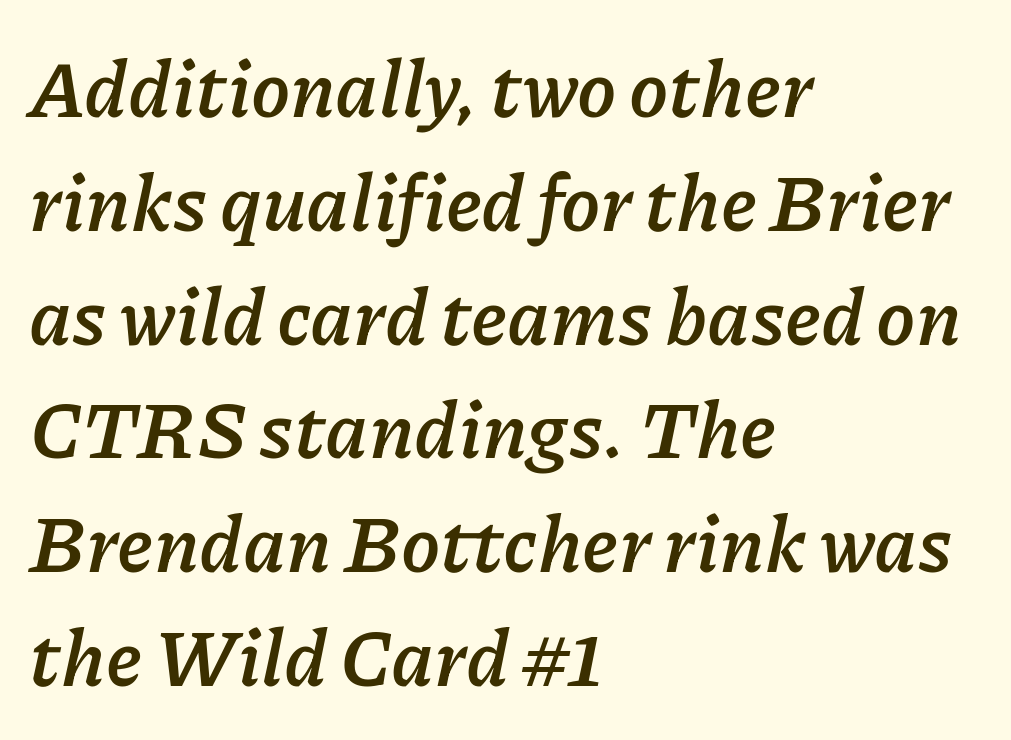
Q: Is the text bold? A: Yes.
Q: Is the text italic (slanted)? A: Yes, it leans right by about 11 degrees.
Q: Is the text underlined? A: No.
Q: How is the paragraph aligned? A: Left-aligned.
Q: Is the spacing between letters normal or unusually wide? A: Normal.
Q: Is the spacing between lines tight, normal or loose? A: Normal.
Q: Width (condensed, normal, or wide)? A: Normal.
Q: Stroke contrast? A: Low.
Q: x-height? A: Medium.
Q: Monospaced? A: No.
